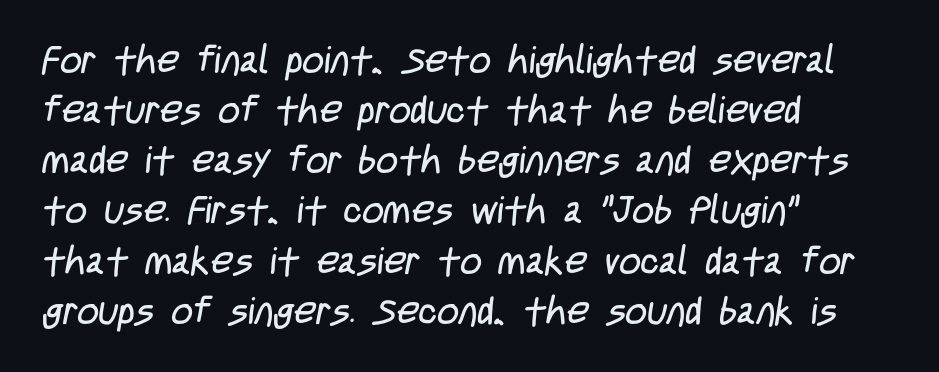
Q: Is the text bold? A: No.
Q: Is the typeface a serif or a sans-serif typeface? A: Sans-serif.
Q: Is the text underlined? A: No.
Q: How is the paragraph aligned? A: Left-aligned.
Q: Is the spacing between letters normal or unusually wide? A: Normal.
Q: Is the spacing between lines tight, normal or loose? A: Normal.
Q: Width (condensed, normal, or wide)? A: Condensed.
Q: Stroke contrast? A: Low.
Q: x-height? A: Large.
Q: Monospaced? A: No.
